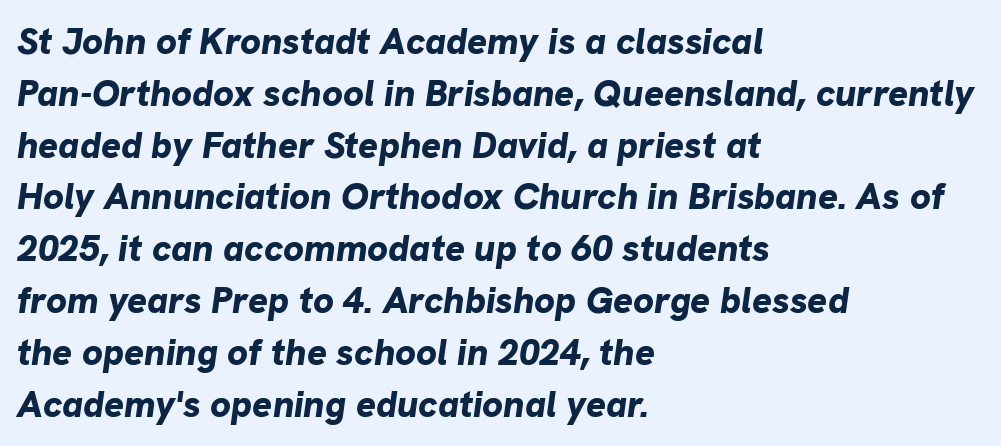
Q: Is the text bold? A: Yes.
Q: Is the text italic (slanted)? A: Yes, it leans right by about 8 degrees.
Q: Is the text underlined? A: No.
Q: How is the paragraph aligned? A: Left-aligned.
Q: Is the spacing between letters normal or unusually wide? A: Normal.
Q: Is the spacing between lines tight, normal or loose? A: Normal.
Q: Width (condensed, normal, or wide)? A: Normal.
Q: Stroke contrast? A: Low.
Q: x-height? A: Medium.
Q: Monospaced? A: No.
